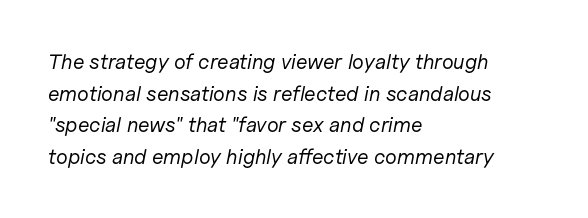
{"italic": "yes", "lean": "right", "slant_degrees": 11, "bold": "no", "underline": "no", "align": "left", "line_spacing": "normal", "line_spacing_ratio": 1.51, "letter_spacing": "normal", "letter_spacing_em": 0.0, "glyph_px": 21}
